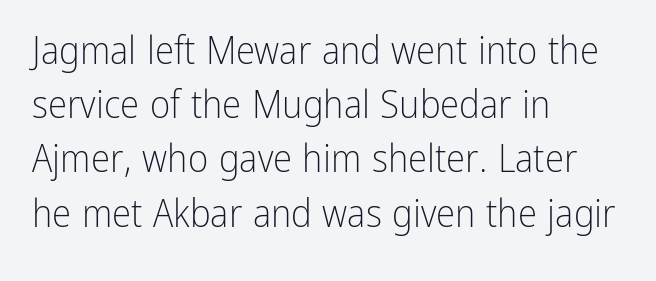
{"serif": "no", "italic": "no", "bold": "no", "weight": "light", "width": "condensed", "stroke_contrast": "low", "x_height": "medium", "monospaced": "no", "underline": "no", "align": "left", "line_spacing": "normal", "line_spacing_ratio": 1.39, "letter_spacing": "normal", "letter_spacing_em": 0.0, "glyph_px": 39}
